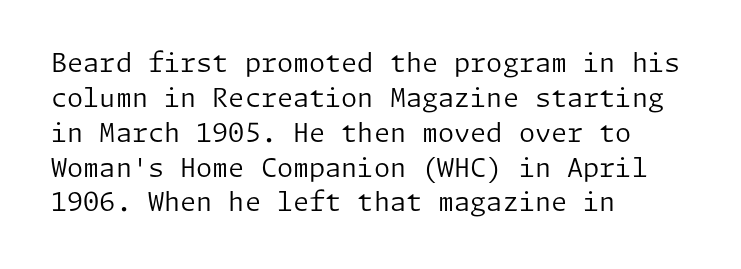
{"italic": "no", "bold": "no", "underline": "no", "align": "left", "line_spacing": "normal", "line_spacing_ratio": 1.34, "letter_spacing": "normal", "letter_spacing_em": 0.0, "glyph_px": 26}
